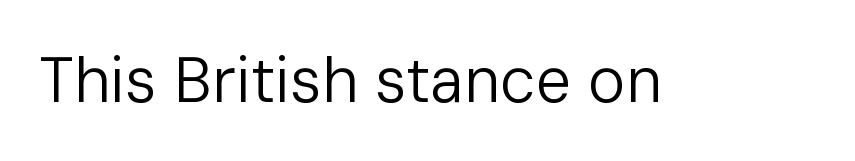
Q: Is the text bold? A: No.
Q: Is the text italic (slanted)? A: No, it is upright.
Q: Is the typeface a serif or a sans-serif typeface? A: Sans-serif.
Q: Is the text underlined? A: No.
Q: Is the spacing between letters normal or unusually wide? A: Normal.
Q: Width (condensed, normal, or wide)? A: Normal.
Q: Stroke contrast? A: Low.
Q: x-height? A: Medium.
Q: Monospaced? A: No.
